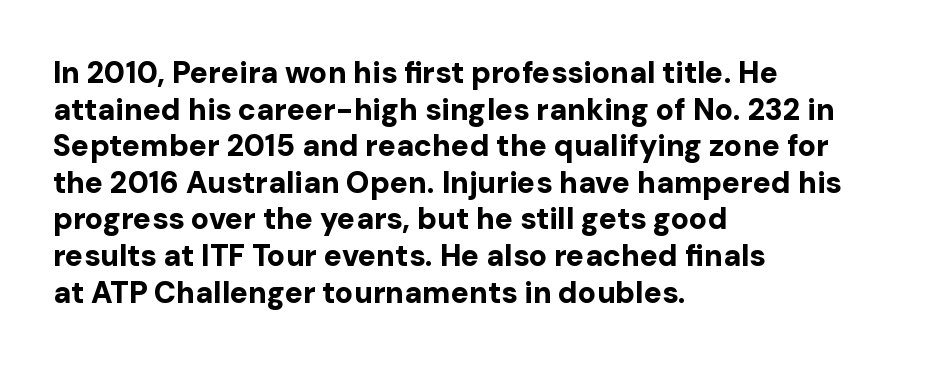
Q: Is the text bold? A: Yes.
Q: Is the text italic (slanted)? A: No, it is upright.
Q: Is the typeface a serif or a sans-serif typeface? A: Sans-serif.
Q: Is the text underlined? A: No.
Q: How is the paragraph aligned? A: Left-aligned.
Q: Is the spacing between letters normal or unusually wide? A: Normal.
Q: Width (condensed, normal, or wide)? A: Normal.
Q: Stroke contrast? A: Low.
Q: x-height? A: Medium.
Q: Monospaced? A: No.
